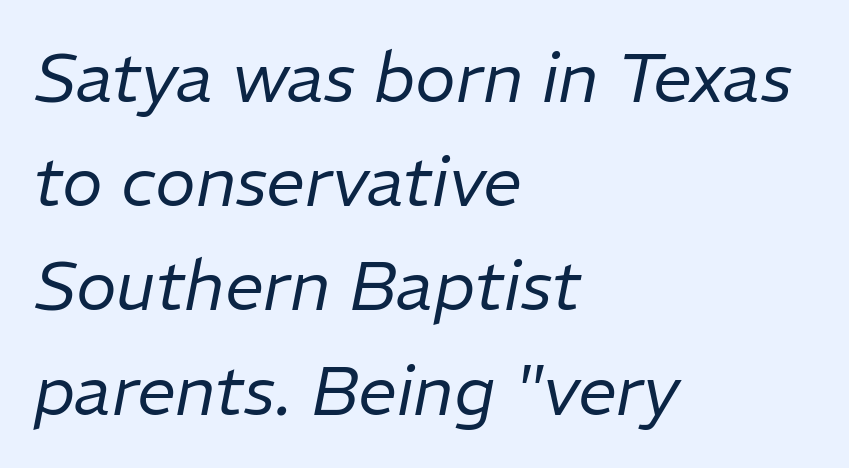
Regarding leading, the lines here are spaced in the standard way. Caption: standard tracking, unaltered. Plain, unruled lines of type. Quick note: italic. The paragraph has a hard left edge and a soft right edge. The font sits on the lighter half of the weight spectrum, regular included.
